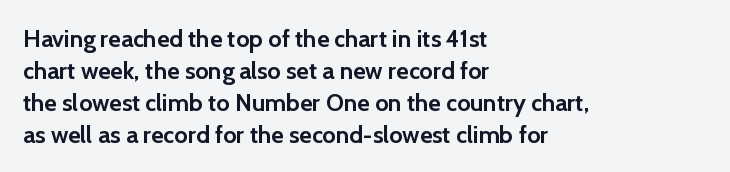
{"italic": "no", "bold": "yes", "underline": "no", "align": "left", "line_spacing": "normal", "line_spacing_ratio": 1.33, "letter_spacing": "normal", "letter_spacing_em": 0.0, "glyph_px": 24}
